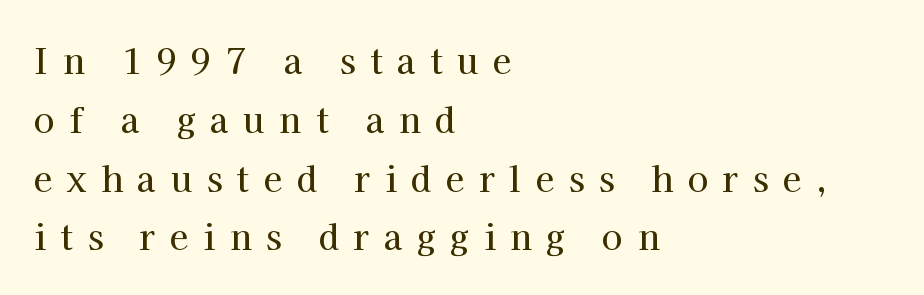
{"serif": "yes", "italic": "no", "width": "normal", "stroke_contrast": "high", "x_height": "medium", "monospaced": "no", "underline": "no", "align": "left", "line_spacing_ratio": 1.73, "letter_spacing": "wide", "letter_spacing_em": 0.43, "glyph_px": 34}
